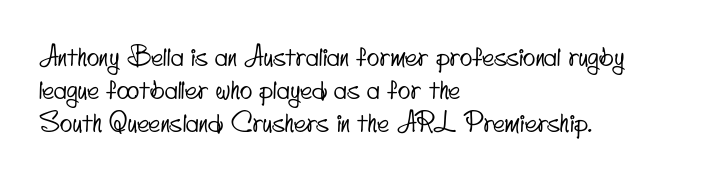
{"underline": "no", "align": "left", "line_spacing": "normal", "line_spacing_ratio": 1.26, "letter_spacing": "normal", "letter_spacing_em": 0.0, "glyph_px": 26}
